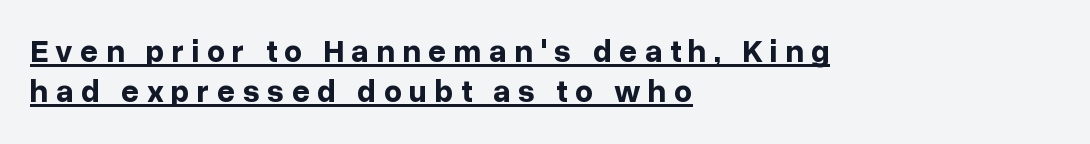
Q: Is the text bold? A: Yes.
Q: Is the text italic (slanted)? A: No, it is upright.
Q: Is the typeface a serif or a sans-serif typeface? A: Sans-serif.
Q: Is the text underlined? A: Yes.
Q: How is the paragraph aligned? A: Left-aligned.
Q: Is the spacing between letters normal or unusually wide? A: Unusually wide.
Q: Width (condensed, normal, or wide)? A: Normal.
Q: Stroke contrast? A: Low.
Q: x-height? A: Medium.
Q: Monospaced? A: No.
